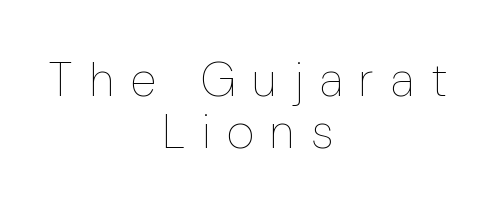
Leftover space on each line is divided equally before and after the words. The baseline area is clear. How would I describe the line gaps? Narrow and economical. No extra ink here — the face is not bold. Do the characters align in a grid? No, the font is proportional.
